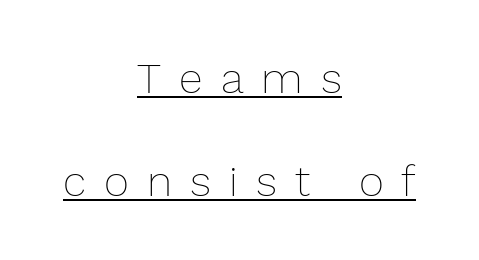
The image shows 43 px thin type, upright; set centered, loose line spacing (2.39x), unusually wide letter spacing (+0.42 em), underlined; low stroke contrast and a medium x-height.
